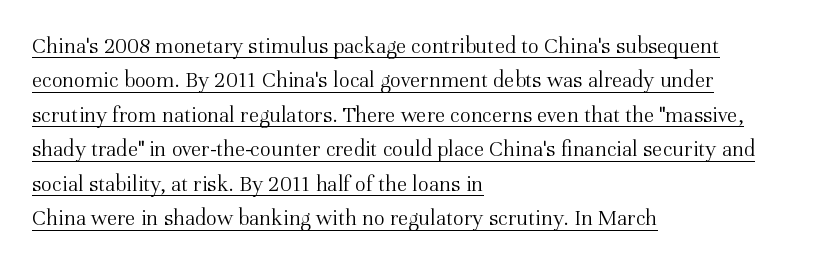
{"italic": "no", "bold": "no", "underline": "yes", "align": "left", "line_spacing": "normal", "line_spacing_ratio": 1.5, "letter_spacing": "normal", "letter_spacing_em": 0.0, "glyph_px": 23}
